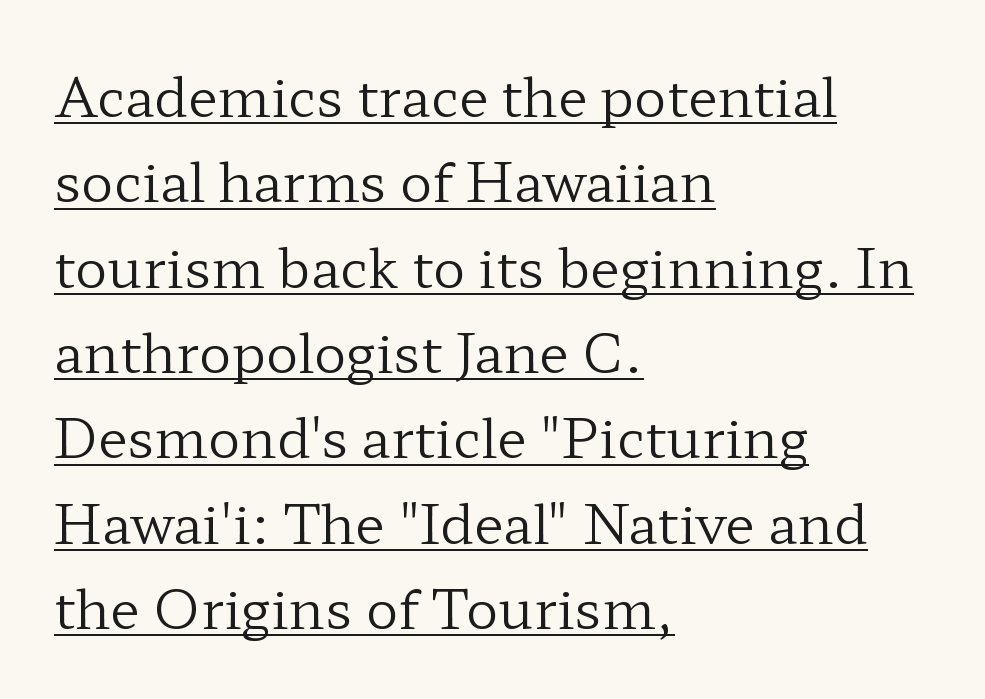
Q: Is the text bold? A: No.
Q: Is the text italic (slanted)? A: No, it is upright.
Q: Is the typeface a serif or a sans-serif typeface? A: Serif.
Q: Is the text underlined? A: Yes.
Q: How is the paragraph aligned? A: Left-aligned.
Q: Is the spacing between letters normal or unusually wide? A: Normal.
Q: Is the spacing between lines tight, normal or loose? A: Normal.
Q: Width (condensed, normal, or wide)? A: Wide.
Q: Stroke contrast? A: Low.
Q: x-height? A: Medium.
Q: Monospaced? A: No.
